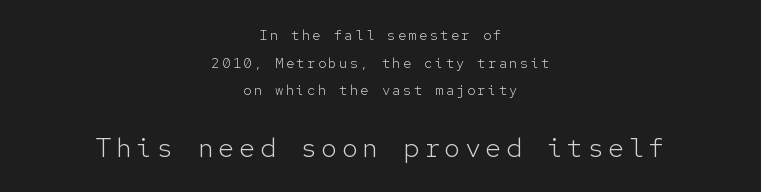
A clean baseline with only descenders dipping below it. Bold? No — there's no thickening of the strokes. The setting favours the middle, as headings and verse often do. In terms of posture, this sample is upright. Successive baselines arrive slowly, with a big drop between each. Size contrast runs from small at the top to large at the bottom.
